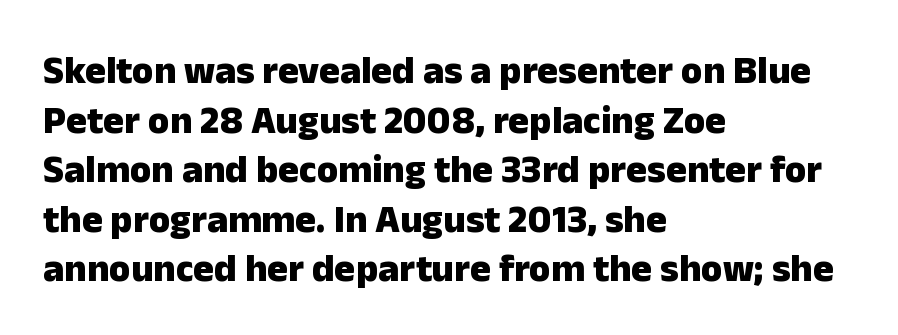
Q: Is the text bold? A: Yes.
Q: Is the text italic (slanted)? A: No, it is upright.
Q: Is the typeface a serif or a sans-serif typeface? A: Sans-serif.
Q: Is the text underlined? A: No.
Q: How is the paragraph aligned? A: Left-aligned.
Q: Is the spacing between letters normal or unusually wide? A: Normal.
Q: Is the spacing between lines tight, normal or loose? A: Normal.
Q: Width (condensed, normal, or wide)? A: Normal.
Q: Stroke contrast? A: Low.
Q: x-height? A: Medium.
Q: Monospaced? A: No.
